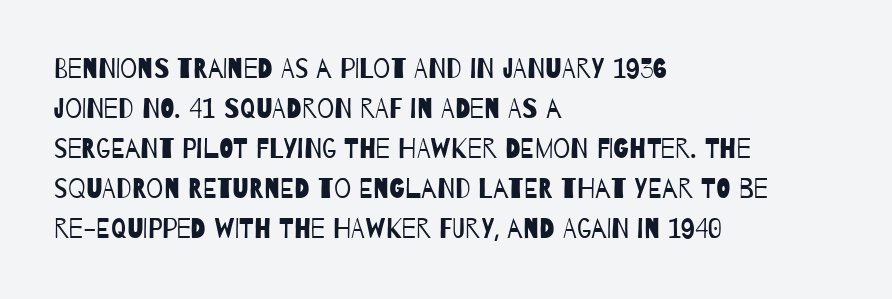
The image shows 27 px text type; set left-aligned, normal line spacing (1.48x), normal letter spacing, not underlined.
